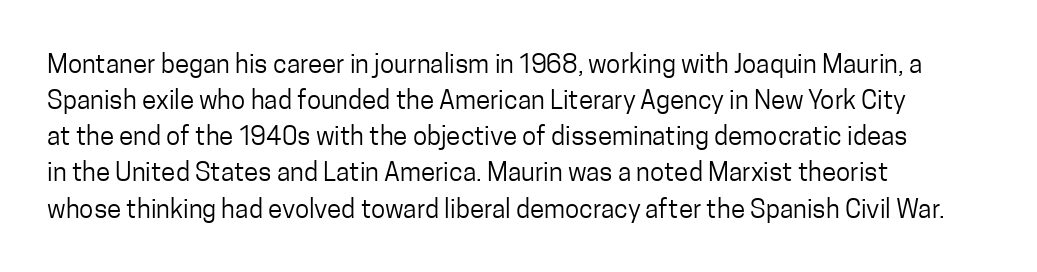
Q: Is the text bold? A: No.
Q: Is the text italic (slanted)? A: No, it is upright.
Q: Is the text underlined? A: No.
Q: How is the paragraph aligned? A: Left-aligned.
Q: Is the spacing between letters normal or unusually wide? A: Normal.
Q: Is the spacing between lines tight, normal or loose? A: Normal.
